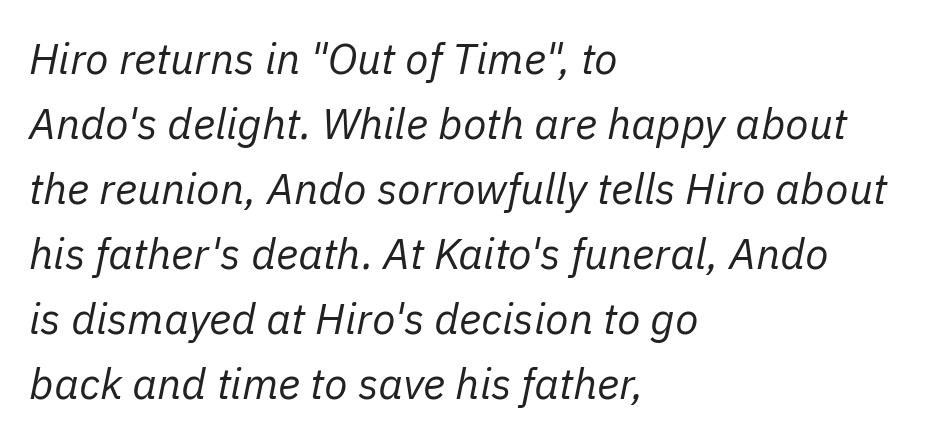
{"italic": "yes", "lean": "right", "slant_degrees": 11, "bold": "no", "weight": "regular", "width": "normal", "stroke_contrast": "low", "x_height": "medium", "monospaced": "no", "underline": "no", "align": "left", "line_spacing": "normal", "line_spacing_ratio": 1.51, "letter_spacing": "normal", "letter_spacing_em": 0.0, "glyph_px": 43}
